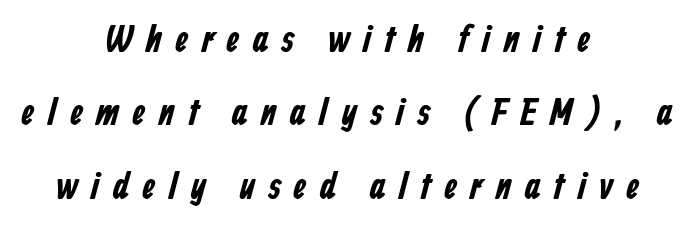
The image shows 38 px condensed sans-serif type; set centered, loose line spacing (1.93x), unusually wide letter spacing (+0.33 em), not underlined; low stroke contrast and a medium x-height.
